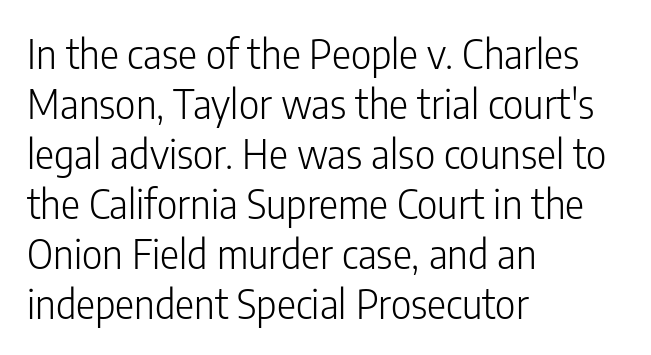
Q: Is the text bold? A: No.
Q: Is the text italic (slanted)? A: No, it is upright.
Q: Is the typeface a serif or a sans-serif typeface? A: Sans-serif.
Q: Is the text underlined? A: No.
Q: How is the paragraph aligned? A: Left-aligned.
Q: Is the spacing between letters normal or unusually wide? A: Normal.
Q: Is the spacing between lines tight, normal or loose? A: Normal.
Q: Width (condensed, normal, or wide)? A: Condensed.
Q: Stroke contrast? A: Low.
Q: x-height? A: Medium.
Q: Monospaced? A: No.
